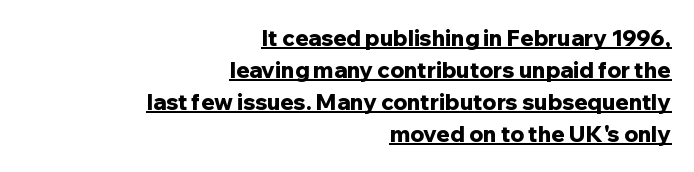
The image shows 22 px bold type, upright; set right-aligned, normal line spacing (1.46x), normal letter spacing, underlined.
